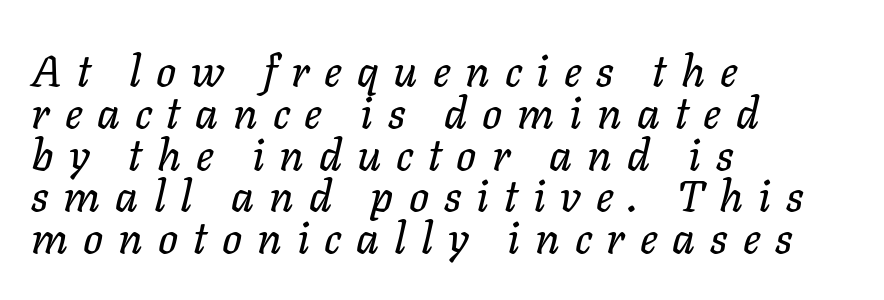
Q: Is the text italic (slanted)? A: Yes, it leans right by about 11 degrees.
Q: Is the text underlined? A: No.
Q: How is the paragraph aligned? A: Left-aligned.
Q: Is the spacing between letters normal or unusually wide? A: Unusually wide.
Q: Is the spacing between lines tight, normal or loose? A: Tight.
Q: Width (condensed, normal, or wide)? A: Normal.
Q: Stroke contrast? A: Low.
Q: x-height? A: Medium.
Q: Monospaced? A: No.
